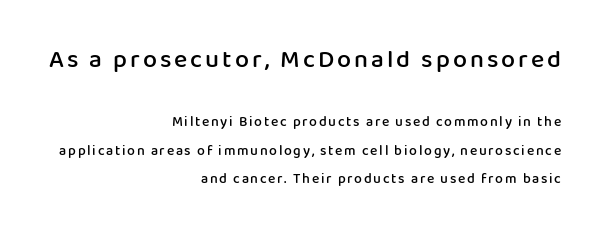
In terms of leading, this rendering errs on the spacious side. Two sizes are in play, and the larger belongs to the first block. Ordinary non-slanted type is in use. What weight is shown? A semibold, between regular and bold. Check the space under the baseline: it is left empty.
